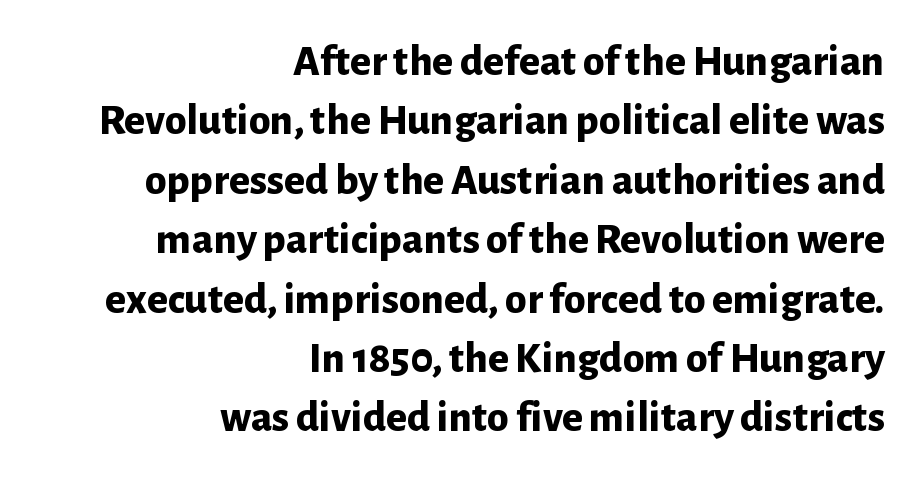
{"serif": "no", "italic": "no", "bold": "yes", "weight": "bold", "width": "normal", "stroke_contrast": "low", "x_height": "medium", "monospaced": "no", "underline": "no", "align": "right", "line_spacing": "normal", "line_spacing_ratio": 1.35, "letter_spacing": "normal", "letter_spacing_em": 0.0, "glyph_px": 44}
